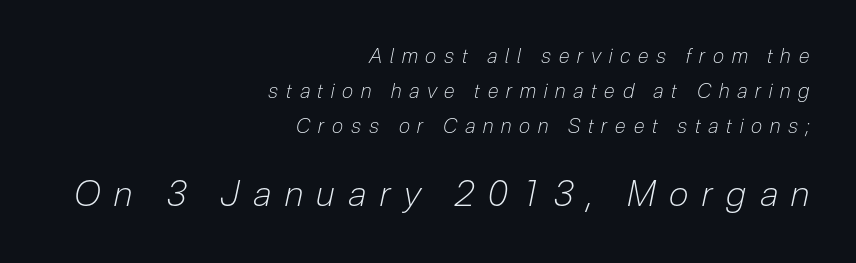
{"italic": "yes", "lean": "right", "slant_degrees": 12, "bold": "no", "weight": "light", "width": "condensed", "stroke_contrast": "low", "x_height": "medium", "monospaced": "no", "underline": "no", "align": "right", "line_spacing_ratio": 1.74, "letter_spacing": "wide", "letter_spacing_em": 0.39, "larger_block": "second", "size_ratio": 1.75, "glyph_px": 35}
